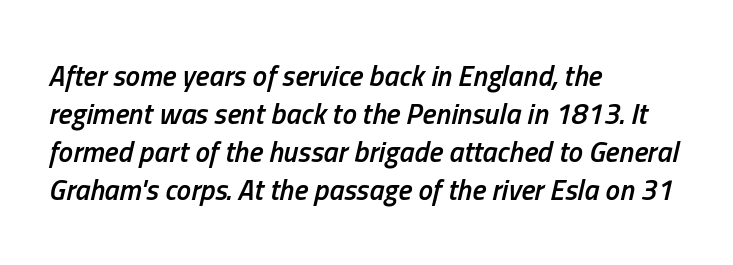
The image shows 29 px semibold, condensed type, italic (leaning right); set left-aligned, normal line spacing (1.31x), normal letter spacing, not underlined; low stroke contrast and a medium x-height.
